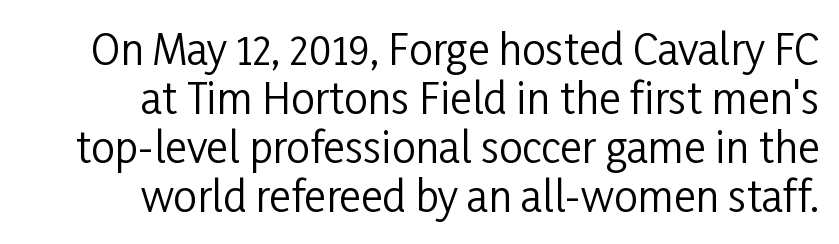
The compositor pushed each line to the right boundary. Varying glyph widths throughout — classic text-font behaviour. The area under the type is left untouched. Short note: letters normally spaced. The rendering shows plain stroke endings on the letterforms — a sans-serif design. No italicization has been applied; the sample stays upright.
